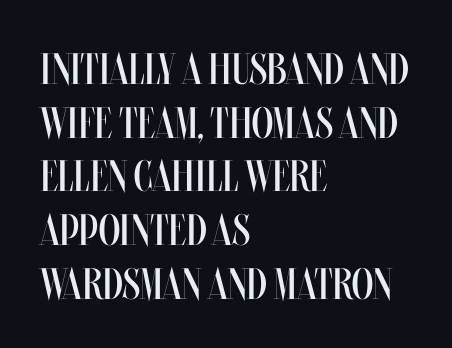
Q: Is the text bold? A: No.
Q: Is the text italic (slanted)? A: No, it is upright.
Q: Is the text underlined? A: No.
Q: How is the paragraph aligned? A: Left-aligned.
Q: Is the spacing between letters normal or unusually wide? A: Normal.
Q: Width (condensed, normal, or wide)? A: Condensed.
Q: Stroke contrast? A: Medium.
Q: x-height? A: Large.
Q: Monospaced? A: No.
